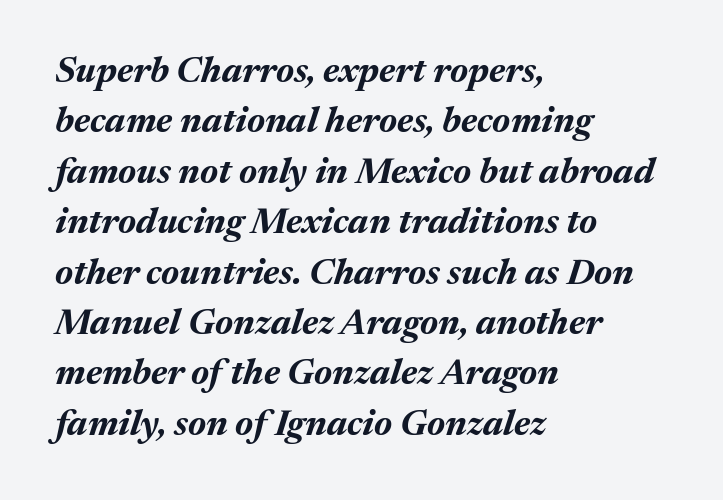
The typography opts for an oblique posture over an upright one. You could call the tracking neutral — neither tight nor loose. The compositor pushed each line to the left boundary. The zone under the glyphs is completely vacant.
